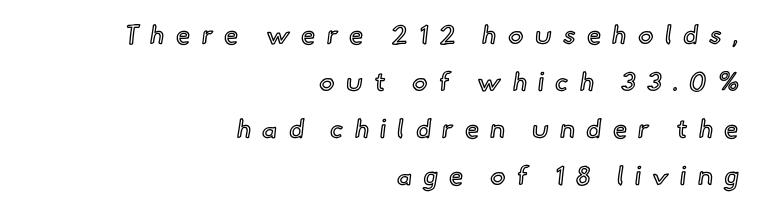
The image shows 26 px text type; set right-aligned, line spacing 1.81x, unusually wide letter spacing (+0.43 em), not underlined.
